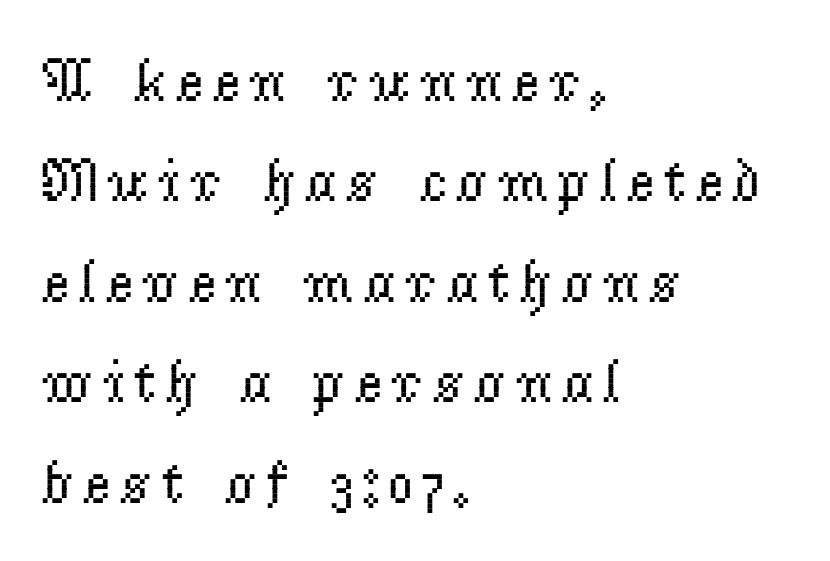
Q: Is the text bold? A: No.
Q: Is the text italic (slanted)? A: No, it is upright.
Q: Is the typeface a serif or a sans-serif typeface? A: Serif.
Q: Is the text underlined? A: No.
Q: How is the paragraph aligned? A: Left-aligned.
Q: Is the spacing between lines tight, normal or loose? A: Normal.
Q: Width (condensed, normal, or wide)? A: Normal.
Q: Stroke contrast? A: Low.
Q: x-height? A: Small.
Q: Monospaced? A: No.
